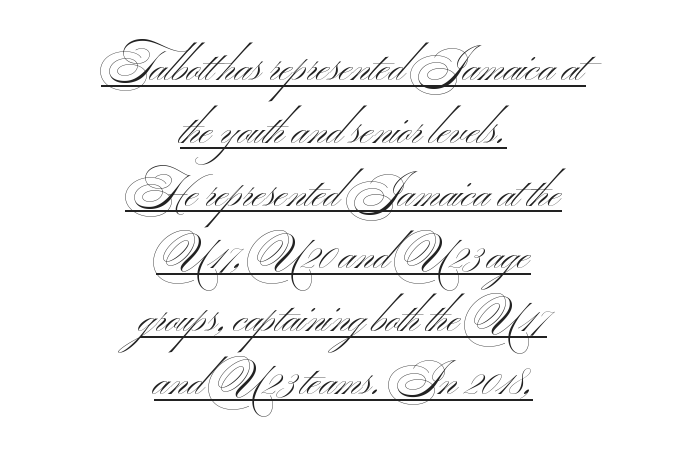
The image shows 43 px light, wide sans-serif type; set centered, normal line spacing (1.46x), normal letter spacing, underlined; medium stroke contrast and a small x-height.
